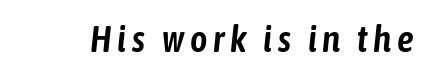
Q: Is the text italic (slanted)? A: Yes, it leans right by about 6 degrees.
Q: Is the text underlined? A: No.
Q: Width (condensed, normal, or wide)? A: Condensed.
Q: Stroke contrast? A: Low.
Q: x-height? A: Medium.
Q: Monospaced? A: No.
